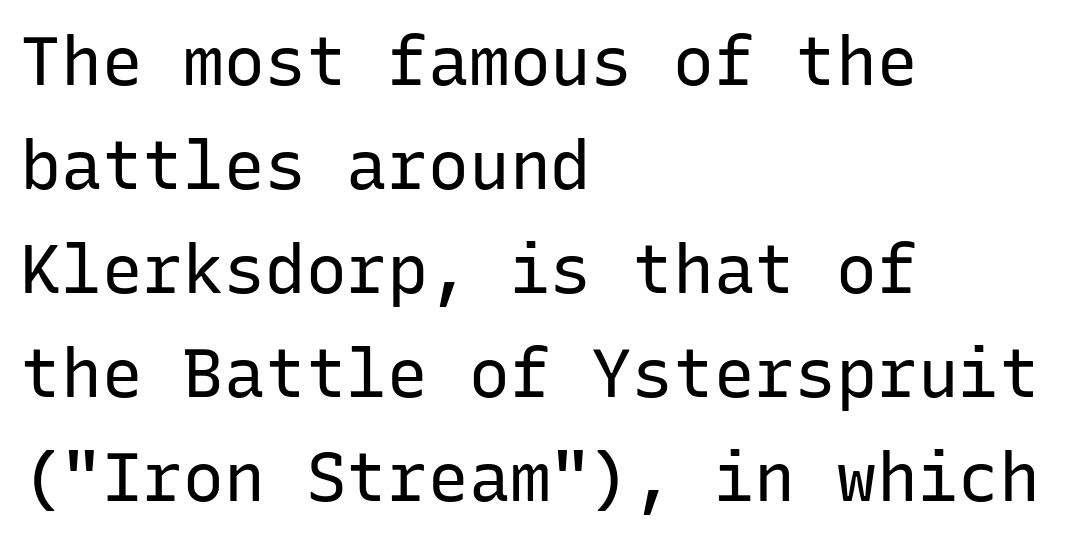
Q: Is the text bold? A: No.
Q: Is the text italic (slanted)? A: No, it is upright.
Q: Is the typeface a serif or a sans-serif typeface? A: Sans-serif.
Q: Is the text underlined? A: No.
Q: How is the paragraph aligned? A: Left-aligned.
Q: Is the spacing between letters normal or unusually wide? A: Normal.
Q: Is the spacing between lines tight, normal or loose? A: Normal.
Q: Width (condensed, normal, or wide)? A: Normal.
Q: Stroke contrast? A: Low.
Q: x-height? A: Medium.
Q: Monospaced? A: Yes.
